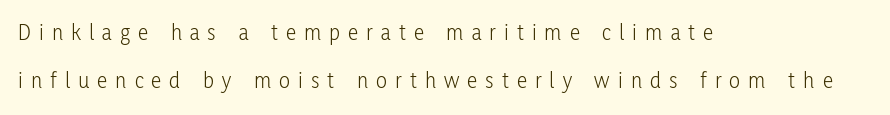
Q: Is the text bold? A: No.
Q: Is the text italic (slanted)? A: No, it is upright.
Q: Is the text underlined? A: No.
Q: How is the paragraph aligned? A: Left-aligned.
Q: Is the spacing between letters normal or unusually wide? A: Unusually wide.
Q: Is the spacing between lines tight, normal or loose? A: Loose.
